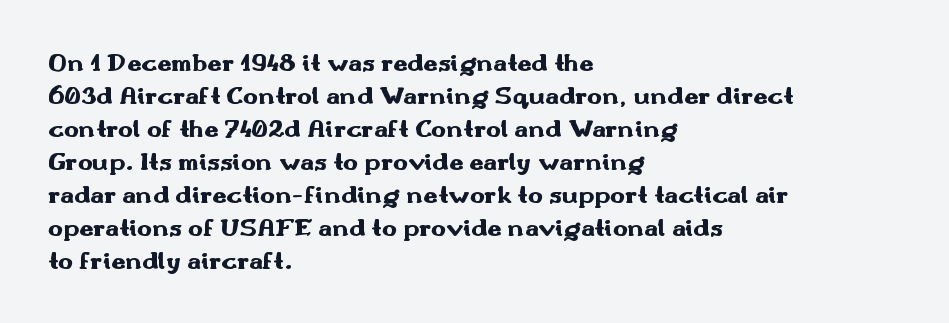
A full-strength bold gives these letters their thick strokes. The gaps between neighbouring characters are ordinary and unremarkable. The lines sit at an ordinary, default distance from one another. Descender tails drop into unmarked territory.
